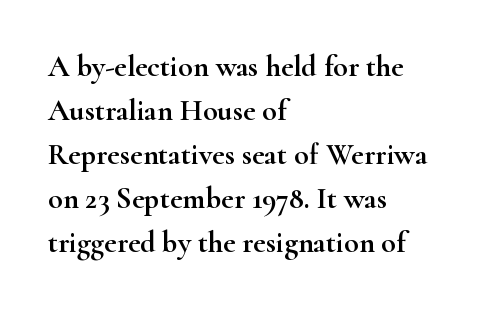
The image shows 30 px wide serif type, upright; set left-aligned, normal line spacing (1.47x), normal letter spacing, not underlined; high stroke contrast and a small x-height.
